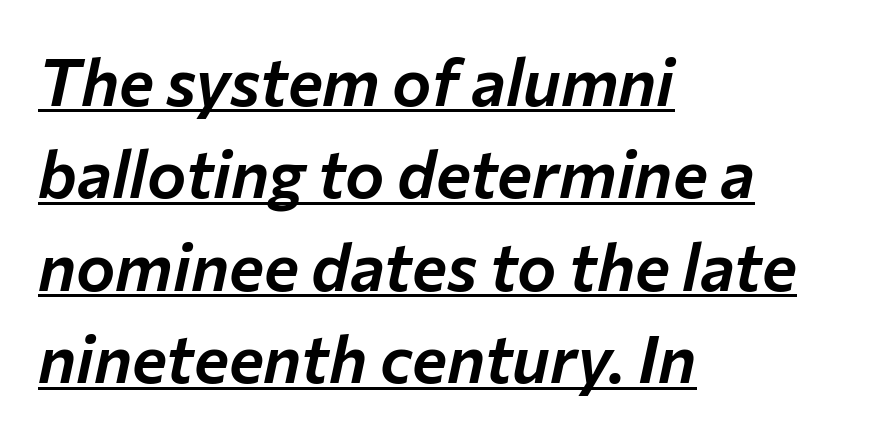
Q: Is the text italic (slanted)? A: Yes, it leans right by about 12 degrees.
Q: Is the text underlined? A: Yes.
Q: How is the paragraph aligned? A: Left-aligned.
Q: Is the spacing between letters normal or unusually wide? A: Normal.
Q: Is the spacing between lines tight, normal or loose? A: Normal.
Q: Width (condensed, normal, or wide)? A: Normal.
Q: Stroke contrast? A: Low.
Q: x-height? A: Medium.
Q: Monospaced? A: No.
